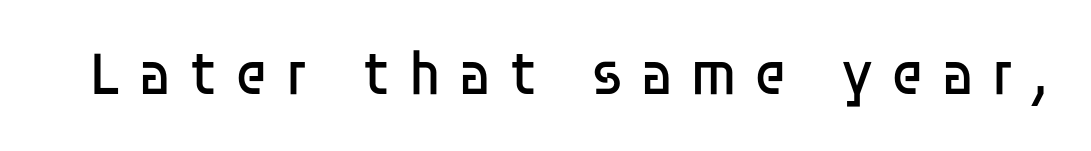
Q: Is the text bold? A: No.
Q: Is the text italic (slanted)? A: No, it is upright.
Q: Is the typeface a serif or a sans-serif typeface? A: Sans-serif.
Q: Is the text underlined? A: No.
Q: Is the spacing between letters normal or unusually wide? A: Unusually wide.
Q: Width (condensed, normal, or wide)? A: Normal.
Q: Stroke contrast? A: Low.
Q: x-height? A: Large.
Q: Monospaced? A: No.
